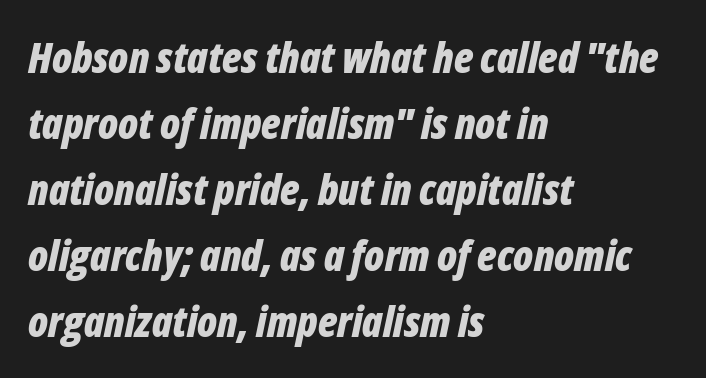
Q: Is the text bold? A: Yes.
Q: Is the text italic (slanted)? A: Yes, it leans right by about 12 degrees.
Q: Is the text underlined? A: No.
Q: How is the paragraph aligned? A: Left-aligned.
Q: Is the spacing between letters normal or unusually wide? A: Normal.
Q: Is the spacing between lines tight, normal or loose? A: Normal.
Q: Width (condensed, normal, or wide)? A: Condensed.
Q: Stroke contrast? A: Low.
Q: x-height? A: Medium.
Q: Monospaced? A: No.
